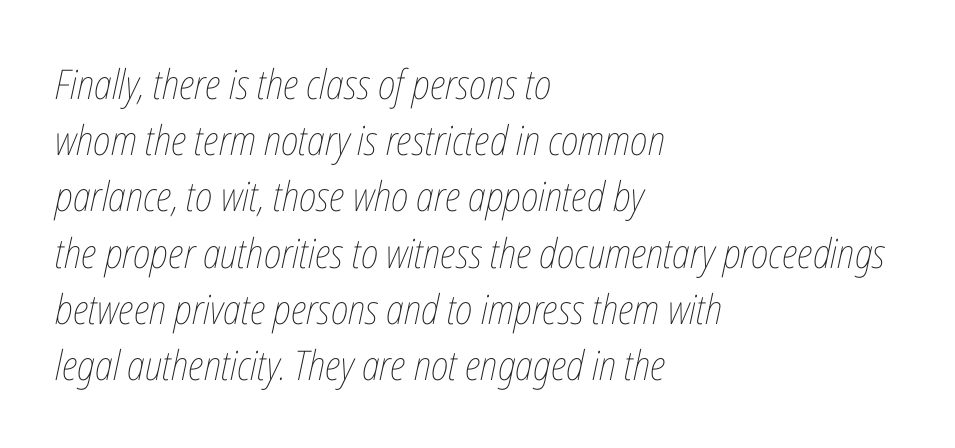
Note the varied advance widths — an 'i' is clearly narrower than an 'm'. Lines of text with bare space underneath. Italic? Definitely — the glyphs are oblique. Horizontal alignment here is leftward, the default for most running prose. Evenly set lines give the paragraph a standard silhouette. This sample uses plain, unmodified letter spacing.
